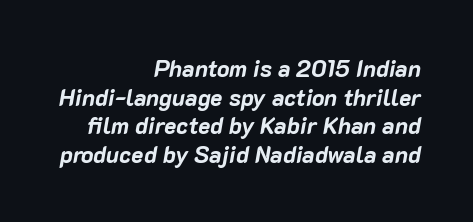
{"italic": "yes", "lean": "right", "slant_degrees": 10, "bold": "yes", "underline": "no", "align": "right", "line_spacing": "normal", "line_spacing_ratio": 1.25, "letter_spacing": "normal", "letter_spacing_em": 0.0, "glyph_px": 23}
